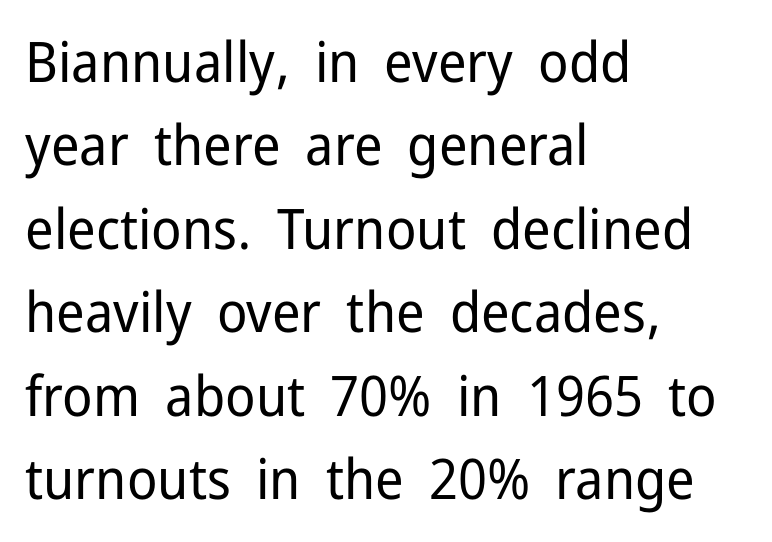
{"serif": "no", "italic": "no", "bold": "no", "weight": "regular", "width": "normal", "stroke_contrast": "low", "x_height": "medium", "monospaced": "no", "underline": "no", "align": "left", "line_spacing": "normal", "line_spacing_ratio": 1.49, "letter_spacing": "normal", "letter_spacing_em": 0.0, "glyph_px": 56}
